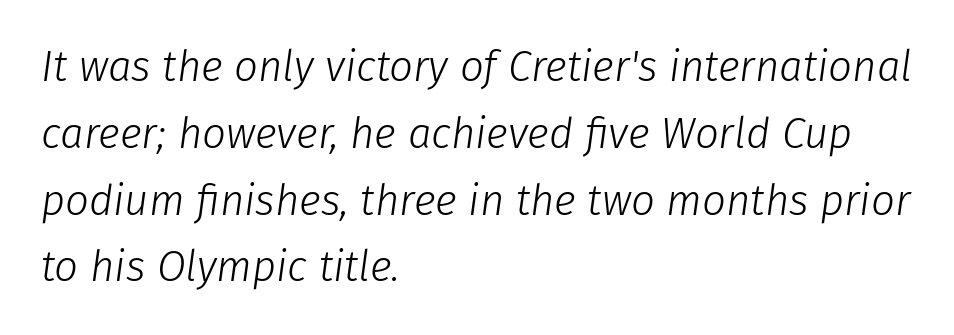
Stroke thickness stays within the range of a standard reading face or lighter. Spacing verdict: proportional, widths tailored to each character. This sample uses plain, unmodified letter spacing. Check the space under the baseline: it is left empty. Every row of glyphs begins at an identical x-position on the left.
